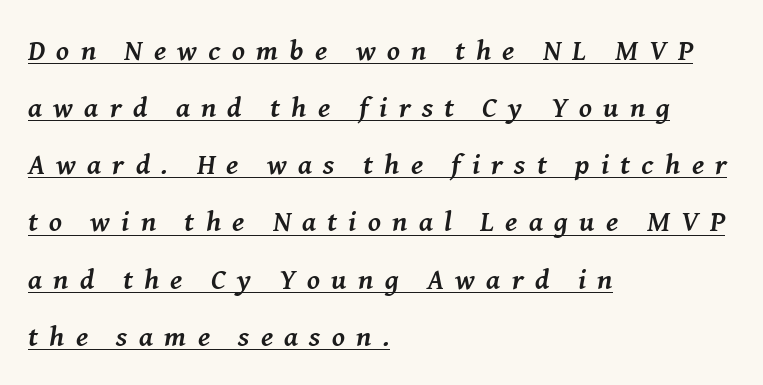
The image shows 29 px semibold serif type, italic (leaning right); set left-aligned, loose line spacing (1.97x), unusually wide letter spacing (+0.39 em), underlined; medium stroke contrast and a medium x-height.
